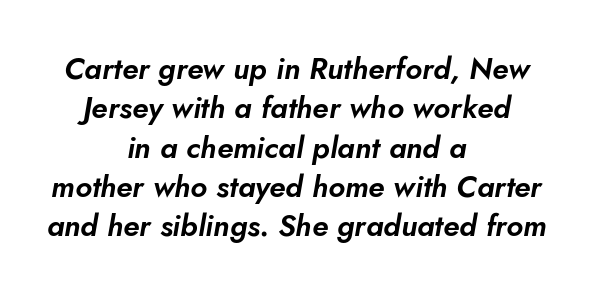
{"italic": "yes", "lean": "right", "slant_degrees": 5, "width": "normal", "stroke_contrast": "low", "x_height": "small", "monospaced": "no", "underline": "no", "align": "center", "line_spacing": "normal", "line_spacing_ratio": 1.31, "letter_spacing": "normal", "letter_spacing_em": 0.0, "glyph_px": 30}
